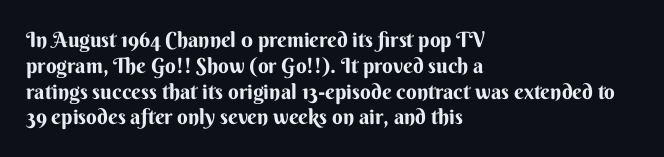
The image shows 21 px text type, upright; set left-aligned, line spacing 1.23x, normal letter spacing, not underlined.
